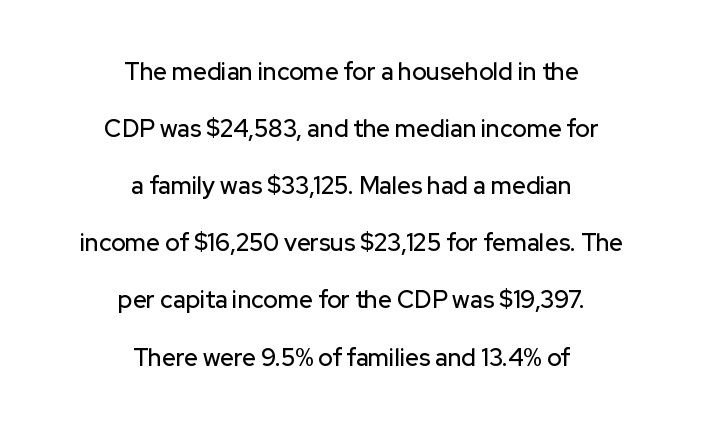
The image shows 24 px text type, upright; set centered, loose line spacing (2.38x), normal letter spacing, not underlined.
